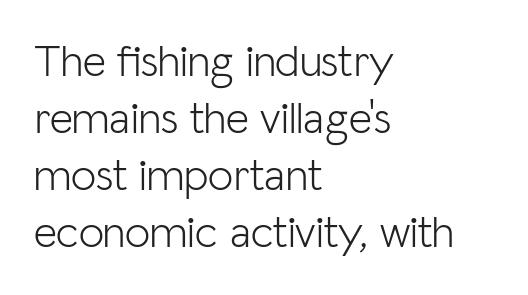
Spacing verdict: proportional, widths tailored to each character. Quick note: not italic, upright. No heavy texture on the line: the type isn't bold. Typeset ragged right — the left edge is the straight one. The tracking reads as untouched default to a designer's eye.
